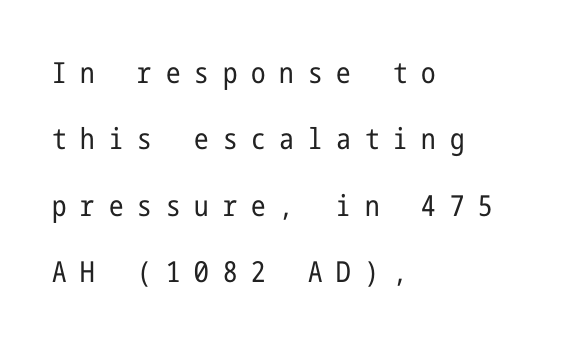
Q: Is the text bold? A: No.
Q: Is the text italic (slanted)? A: No, it is upright.
Q: Is the typeface a serif or a sans-serif typeface? A: Sans-serif.
Q: Is the text underlined? A: No.
Q: How is the paragraph aligned? A: Left-aligned.
Q: Is the spacing between letters normal or unusually wide? A: Unusually wide.
Q: Is the spacing between lines tight, normal or loose? A: Loose.
Q: Width (condensed, normal, or wide)? A: Condensed.
Q: Stroke contrast? A: Low.
Q: x-height? A: Medium.
